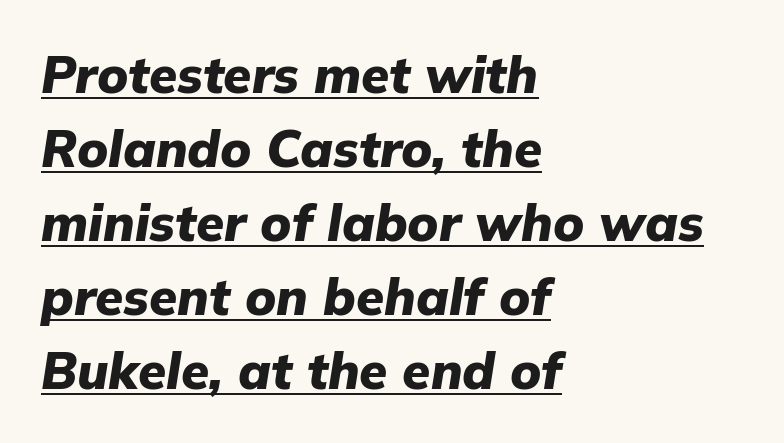
Chunky letters — that's bold for sure. Leading: standard. You can tell it's italic because the verticals aren't actually vertical. Has an underline been added? It has. Proportional: the letters do not fall into vertical columns.
